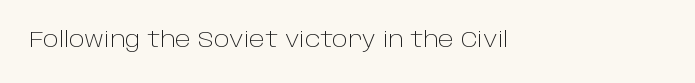
Q: Is the text bold? A: No.
Q: Is the text italic (slanted)? A: No, it is upright.
Q: Is the text underlined? A: No.
Q: Is the spacing between letters normal or unusually wide? A: Normal.
